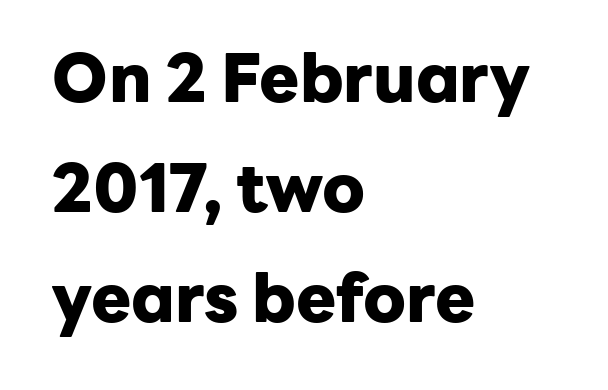
{"serif": "no", "italic": "no", "bold": "yes", "weight": "heavy", "width": "normal", "stroke_contrast": "low", "x_height": "medium", "monospaced": "no", "underline": "no", "align": "left", "line_spacing": "normal", "line_spacing_ratio": 1.64, "letter_spacing": "normal", "letter_spacing_em": 0.0, "glyph_px": 67}
